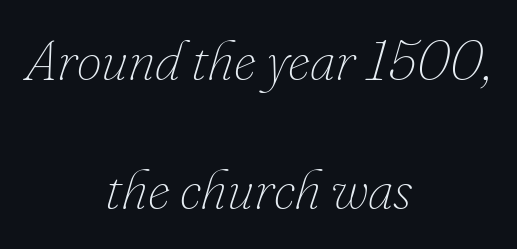
{"italic": "yes", "lean": "right", "slant_degrees": 16, "bold": "no", "weight": "thin", "width": "normal", "stroke_contrast": "low", "x_height": "small", "monospaced": "no", "underline": "no", "align": "center", "line_spacing": "loose", "line_spacing_ratio": 2.3, "letter_spacing": "normal", "letter_spacing_em": 0.0, "glyph_px": 56}
